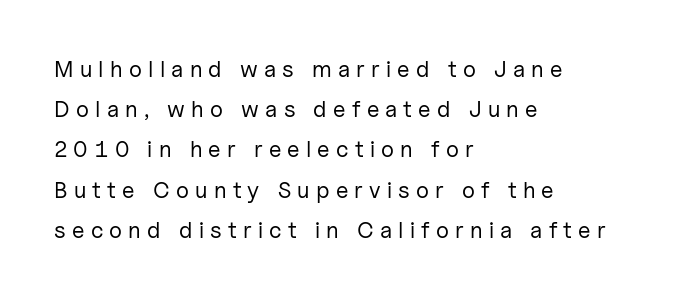
{"italic": "no", "bold": "no", "underline": "no", "align": "left", "line_spacing_ratio": 1.75, "letter_spacing": "wide", "letter_spacing_em": 0.27, "glyph_px": 23}
